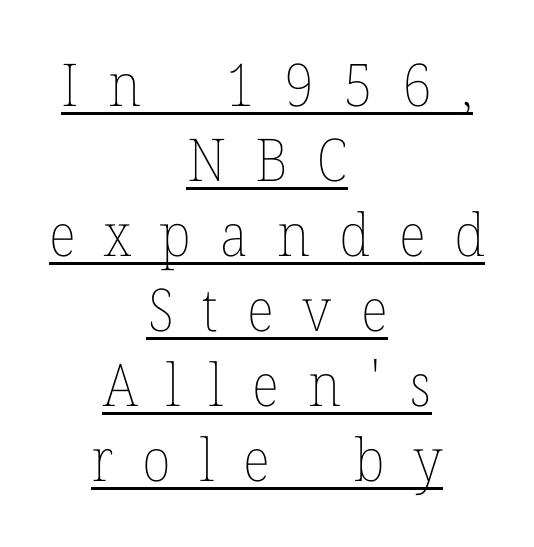
The image shows 59 px thin type, upright; set centered, normal line spacing (1.27x), unusually wide letter spacing (+0.49 em), underlined; low stroke contrast and a medium x-height.
